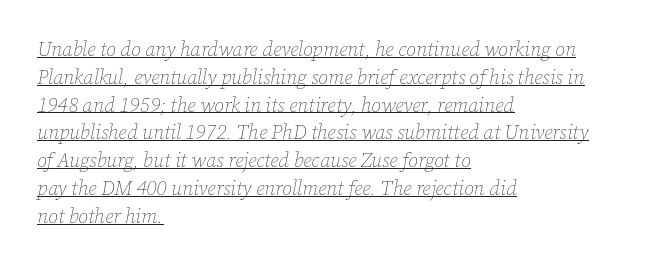
Q: Is the text bold? A: No.
Q: Is the text italic (slanted)? A: Yes, it leans right by about 12 degrees.
Q: Is the text underlined? A: Yes.
Q: How is the paragraph aligned? A: Left-aligned.
Q: Is the spacing between letters normal or unusually wide? A: Normal.
Q: Is the spacing between lines tight, normal or loose? A: Normal.
